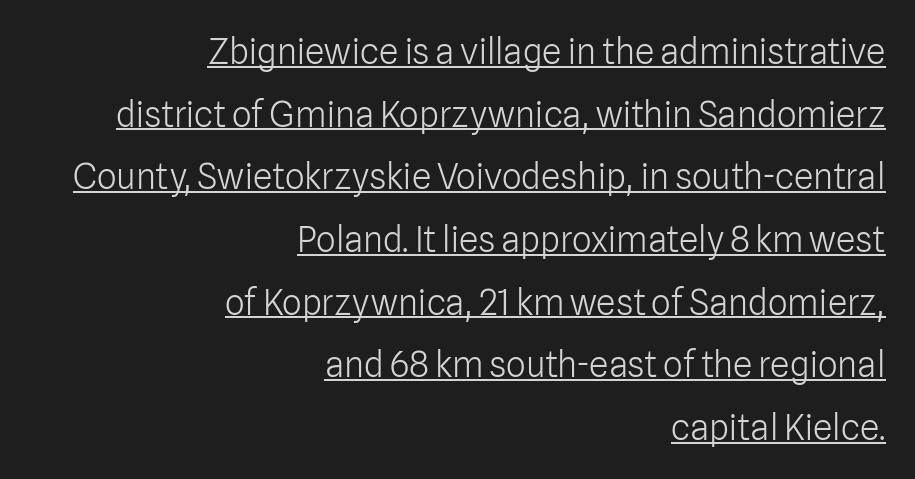
Q: Is the text bold? A: No.
Q: Is the text italic (slanted)? A: No, it is upright.
Q: Is the typeface a serif or a sans-serif typeface? A: Sans-serif.
Q: Is the text underlined? A: Yes.
Q: How is the paragraph aligned? A: Right-aligned.
Q: Is the spacing between letters normal or unusually wide? A: Normal.
Q: Width (condensed, normal, or wide)? A: Normal.
Q: Stroke contrast? A: Low.
Q: x-height? A: Medium.
Q: Monospaced? A: No.
